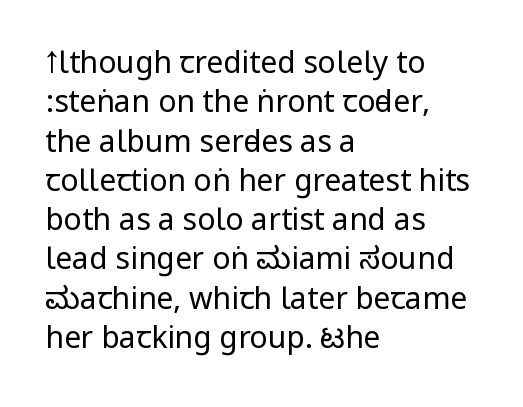
The image shows 30 px regular-weight, condensed sans-serif type, upright; set left-aligned, normal line spacing (1.31x), normal letter spacing, not underlined; low stroke contrast.
